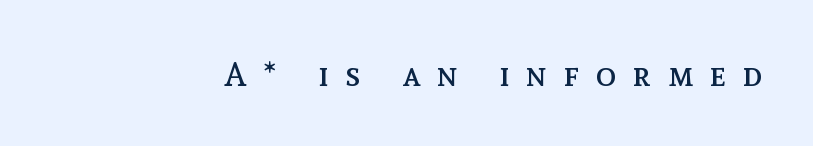
The image shows 34 px regular-weight type, upright; set unusually wide letter spacing (+0.49 em), not underlined; a medium x-height.
